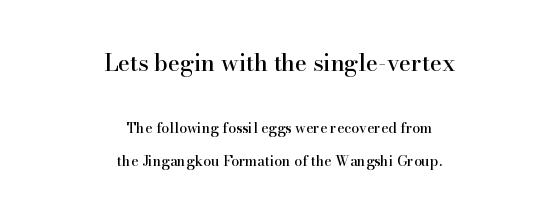
{"italic": "no", "underline": "no", "align": "center", "line_spacing": "loose", "line_spacing_ratio": 2.33, "letter_spacing": "normal", "letter_spacing_em": 0.0, "larger_block": "first", "size_ratio": 1.64, "glyph_px": 23}
